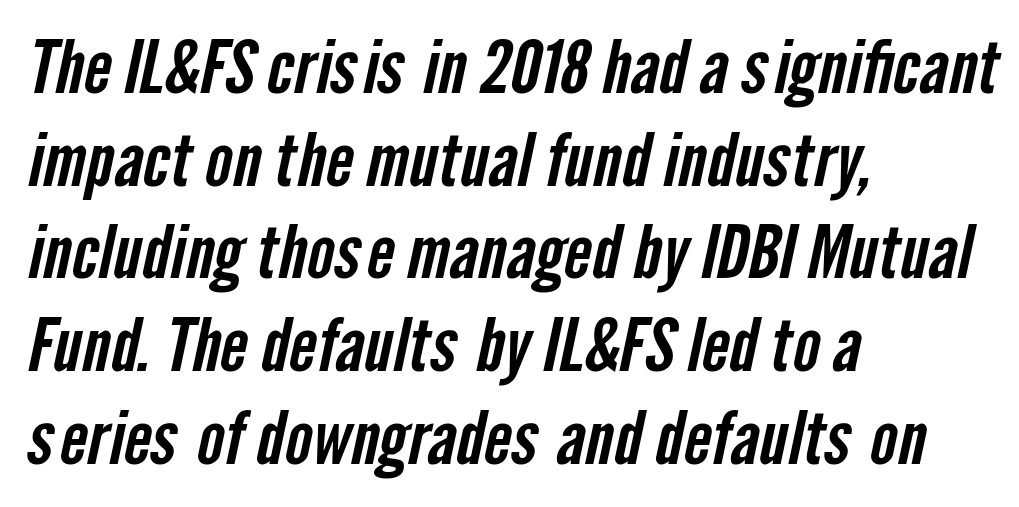
{"serif": "no", "width": "condensed", "stroke_contrast": "low", "x_height": "medium", "monospaced": "no", "underline": "no", "align": "left", "line_spacing": "normal", "line_spacing_ratio": 1.27, "letter_spacing": "normal", "letter_spacing_em": 0.0, "glyph_px": 73}
